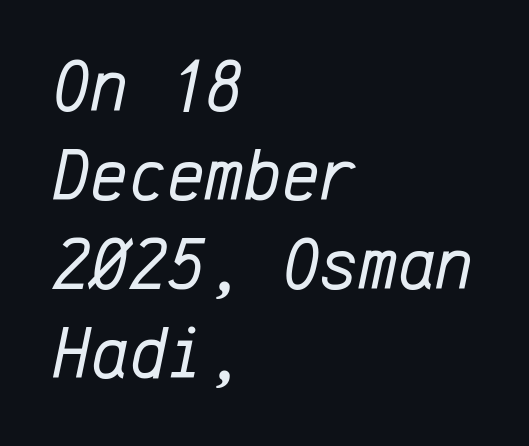
{"italic": "yes", "lean": "right", "slant_degrees": 12, "bold": "no", "weight": "regular", "width": "normal", "stroke_contrast": "low", "x_height": "medium", "monospaced": "yes", "underline": "no", "align": "left", "line_spacing_ratio": 1.22, "letter_spacing": "normal", "letter_spacing_em": 0.0, "glyph_px": 73}
